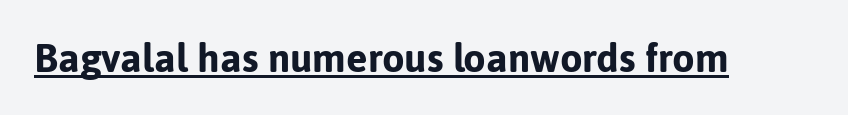
Typographically, this falls in the sans-serif category. Upright lettering throughout. The passage shown is underscored from start to finish. The letters are bold, with thick, heavy strokes. This rendering leaves character spacing at its baseline value. Character widths vary here, with narrow letters taking less room than wide ones.
